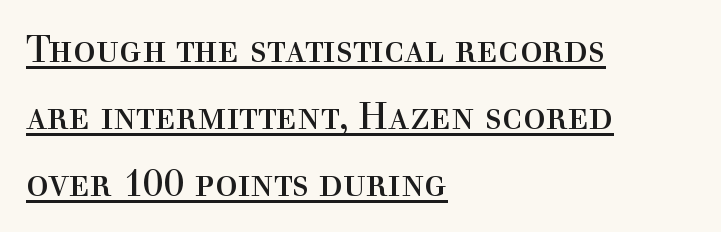
The image shows 37 px regular-weight serif type, upright; set left-aligned, line spacing 1.81x, normal letter spacing, underlined; a medium x-height.
